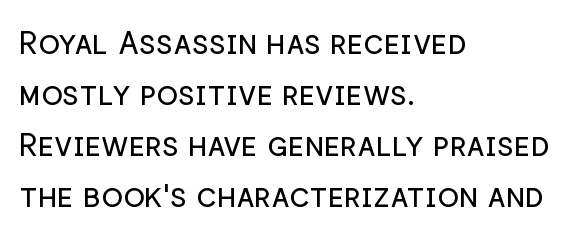
A bare baseline throughout the passage. The glyphs in this specimen are sans serif. The font sits on the lighter half of the weight spectrum, regular included. Rendered with straight, roman letterforms. Character widths vary here, with narrow letters taking less room than wide ones.
